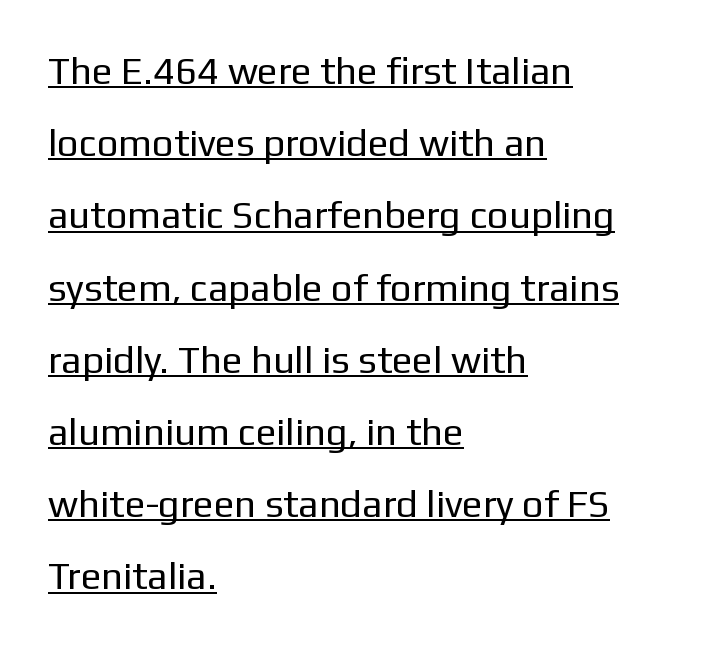
The image shows 38 px regular-weight sans-serif type, upright; set left-aligned, loose line spacing (1.9x), normal letter spacing, underlined; low stroke contrast and a medium x-height.
